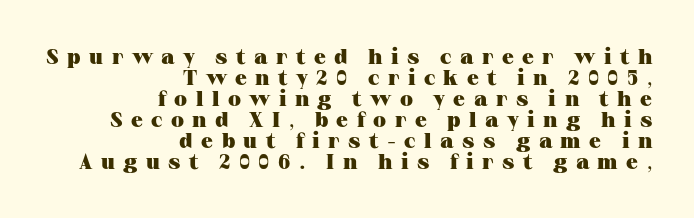
This rendering uses right alignment, leaving the left contour irregular. Vertically, the passage feels compressed, each row crowding the next. In terms of weight, the rendering is a true, heavy bold. The specimen reads as upright at a glance. The line texture is sparse and dotted thanks to wide tracking. The gap between lines stays unmarked.
